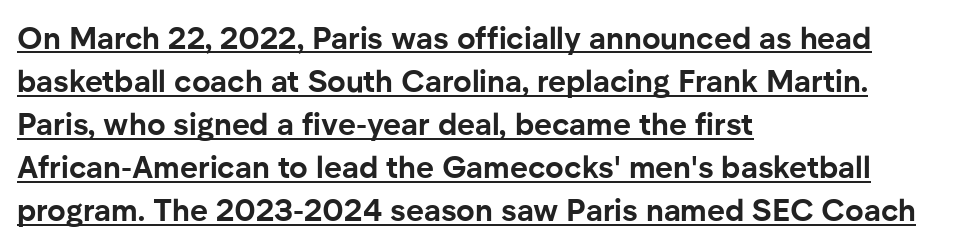
{"serif": "no", "italic": "no", "bold": "yes", "weight": "bold", "width": "normal", "stroke_contrast": "low", "x_height": "medium", "monospaced": "no", "underline": "yes", "align": "left", "line_spacing": "normal", "line_spacing_ratio": 1.39, "letter_spacing": "normal", "letter_spacing_em": 0.0, "glyph_px": 31}
